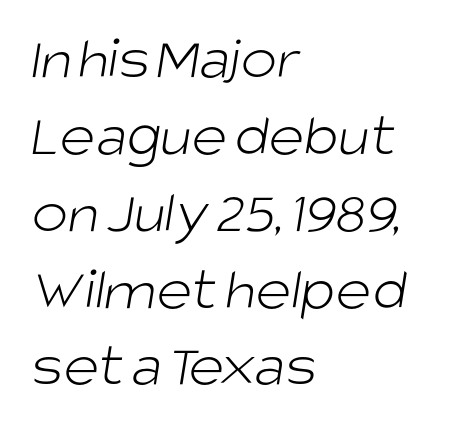
Q: Is the text bold? A: No.
Q: Is the typeface a serif or a sans-serif typeface? A: Sans-serif.
Q: Is the text underlined? A: No.
Q: How is the paragraph aligned? A: Left-aligned.
Q: Is the spacing between letters normal or unusually wide? A: Normal.
Q: Is the spacing between lines tight, normal or loose? A: Normal.
Q: Width (condensed, normal, or wide)? A: Normal.
Q: Stroke contrast? A: Low.
Q: x-height? A: Large.
Q: Monospaced? A: No.
